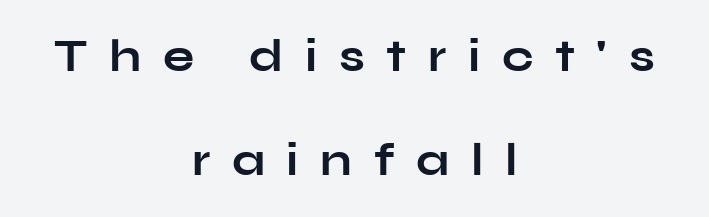
The image shows 46 px bold, wide sans-serif type, upright; set centered, loose line spacing (2.27x), unusually wide letter spacing (+0.47 em), not underlined; low stroke contrast and a medium x-height.
